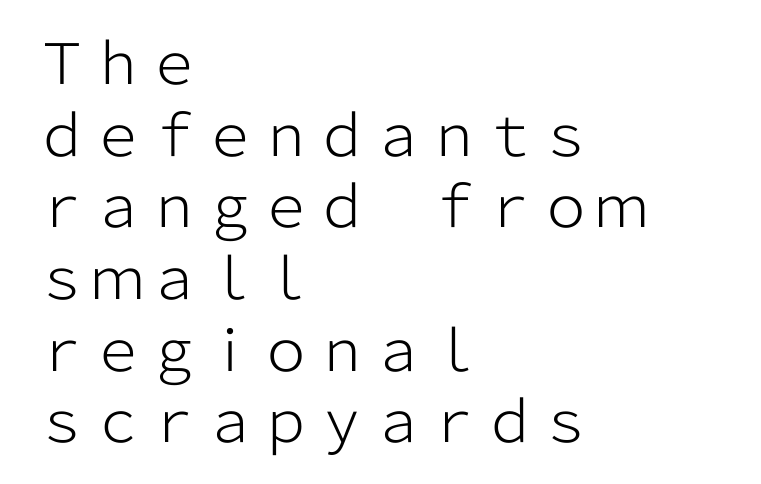
Q: Is the text bold? A: No.
Q: Is the text italic (slanted)? A: No, it is upright.
Q: Is the typeface a serif or a sans-serif typeface? A: Sans-serif.
Q: Is the text underlined? A: No.
Q: How is the paragraph aligned? A: Left-aligned.
Q: Is the spacing between letters normal or unusually wide? A: Normal.
Q: Is the spacing between lines tight, normal or loose? A: Normal.
Q: Width (condensed, normal, or wide)? A: Normal.
Q: Stroke contrast? A: Low.
Q: x-height? A: Medium.
Q: Monospaced? A: No.
